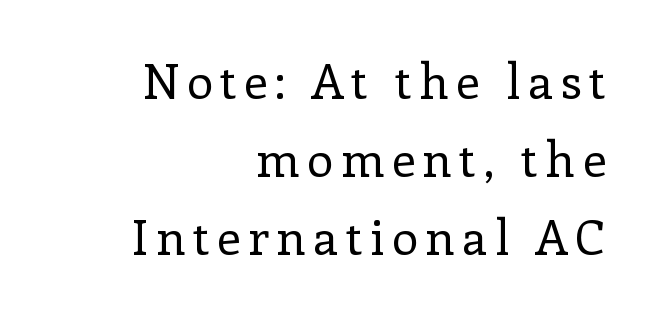
The image shows 48 px regular-weight serif type, upright; set right-aligned, normal line spacing (1.62x), not underlined; low stroke contrast and a medium x-height.
